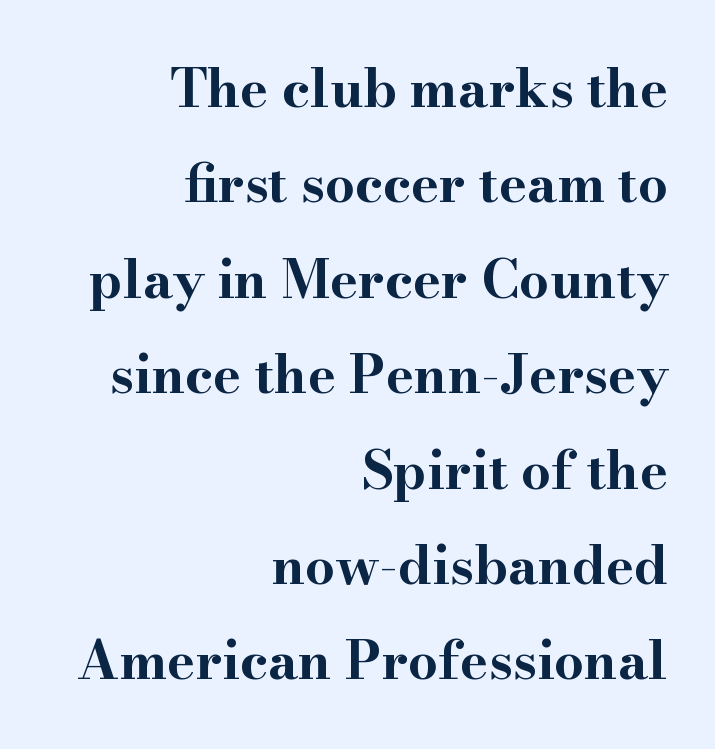
{"serif": "yes", "italic": "no", "bold": "yes", "weight": "bold", "width": "wide", "stroke_contrast": "high", "x_height": "small", "monospaced": "no", "underline": "no", "align": "right", "line_spacing_ratio": 1.8, "letter_spacing": "normal", "letter_spacing_em": 0.0, "glyph_px": 53}
